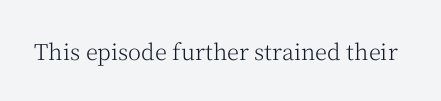
The image shows 22 px text type, upright; set normal letter spacing, not underlined.
